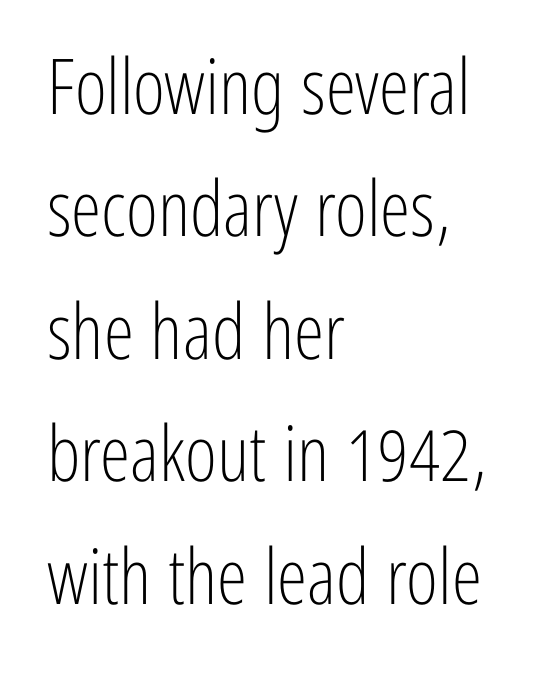
A typesetter would call this zero additional tracking. Is there much room between lines? A standard amount, neither cramped nor airy. The typeface has the unassuming heft of standard copy or less. Each letter keeps its own natural width here, so spacing adapts to shape.
